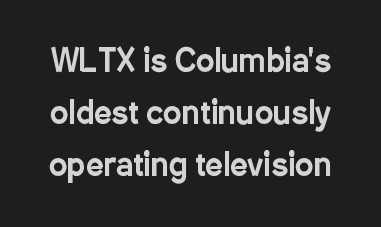
Inter-character spacing is left at the font's built-in metrics. Look at the bottom of the vertical strokes: they stop flat, with no serifs. Only glyphs here, with clear space below each row. Style check: upright.
